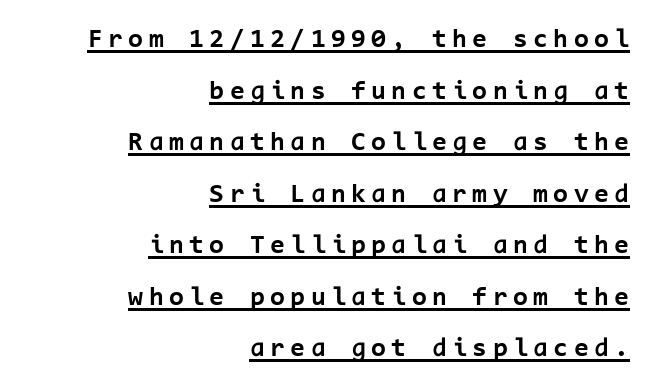
The image shows 27 px bold type, upright; set right-aligned, loose line spacing (1.91x), unusually wide letter spacing (+0.2 em), underlined.
